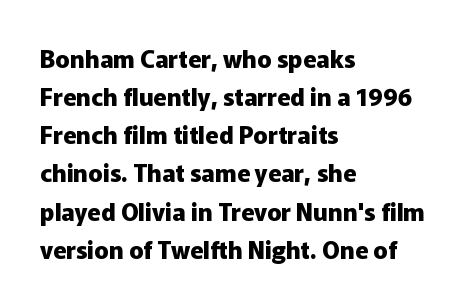
{"italic": "no", "bold": "yes", "underline": "no", "align": "left", "line_spacing": "normal", "line_spacing_ratio": 1.59, "letter_spacing": "normal", "letter_spacing_em": 0.0, "glyph_px": 24}
